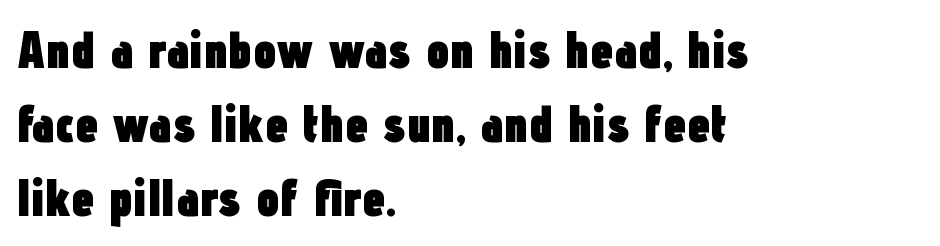
These lines are rendered in a variable-pitch font. Words float on clear page, feet unadorned. Reading down the column, the eye jumps a familiar distance to each next line. Ascenders rise straight up at ninety degrees.
